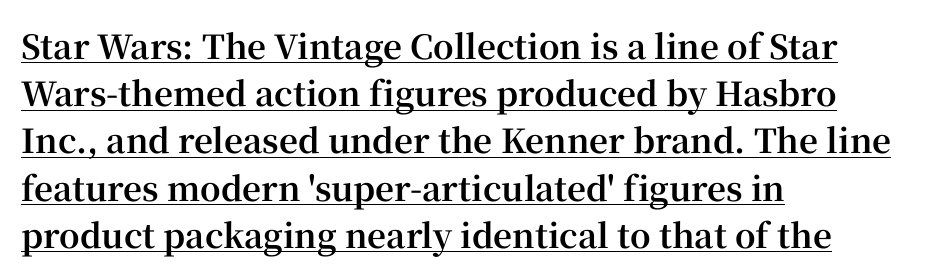
Q: Is the text bold? A: Yes.
Q: Is the text italic (slanted)? A: No, it is upright.
Q: Is the typeface a serif or a sans-serif typeface? A: Serif.
Q: Is the text underlined? A: Yes.
Q: How is the paragraph aligned? A: Left-aligned.
Q: Is the spacing between letters normal or unusually wide? A: Normal.
Q: Is the spacing between lines tight, normal or loose? A: Normal.
Q: Width (condensed, normal, or wide)? A: Normal.
Q: Stroke contrast? A: High.
Q: x-height? A: Medium.
Q: Monospaced? A: No.
